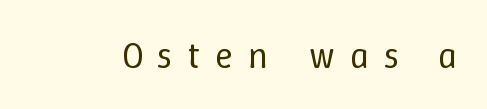
Short note: letters widely spaced. Just letters on the line, the space beneath them empty. You could not count columns in this text — the font is proportionally spaced. Heaviness? Minimal to ordinary, like unemphasized prose. Designer's note — italics off, roman on.
